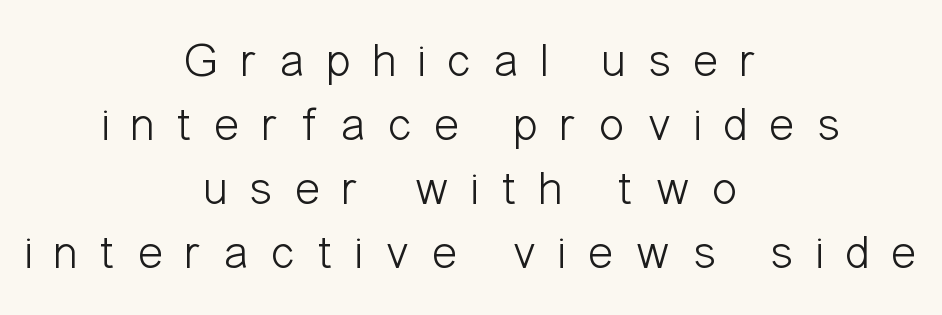
The image shows 48 px light, condensed sans-serif type, upright; set centered, normal line spacing (1.33x), unusually wide letter spacing (+0.45 em), not underlined; low stroke contrast and a medium x-height.
